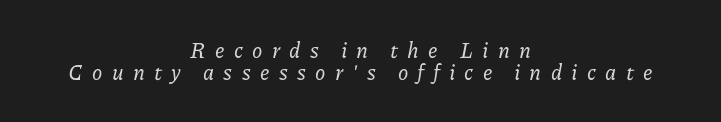
{"italic": "yes", "lean": "right", "slant_degrees": 11, "underline": "no", "align": "center", "line_spacing": "tight", "line_spacing_ratio": 1.05, "letter_spacing": "wide", "letter_spacing_em": 0.44, "glyph_px": 21}
